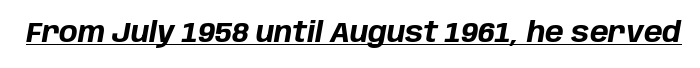
Think of a printed novel: that variable character pitch is what you see here. The whole block is typeset with a tilt. You can see a thin bar hugging the bottom of the glyphs. Tracking value appears to be zero — textbook default spacing. Typesetter's note: full bold, strokes at maximum text heaviness.
